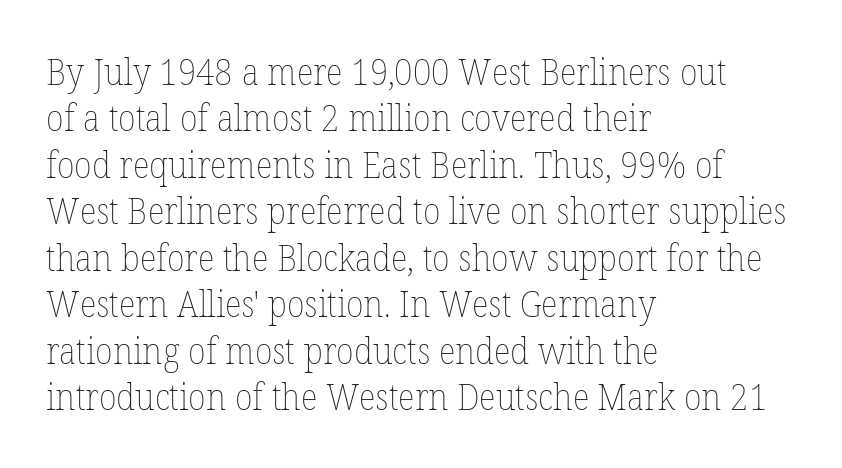
Baseline-to-baseline distance is the conventional proportion of letter height. Is the stroke heavy? The answer is a plain regular-or-lighter. Only glyphs here, with clear space below each row. Observe the ordinary spacing: letters are neighbours, not strangers. These lines are rendered in a variable-pitch font. Horizontally, the lines are justified to the leading edge only.
